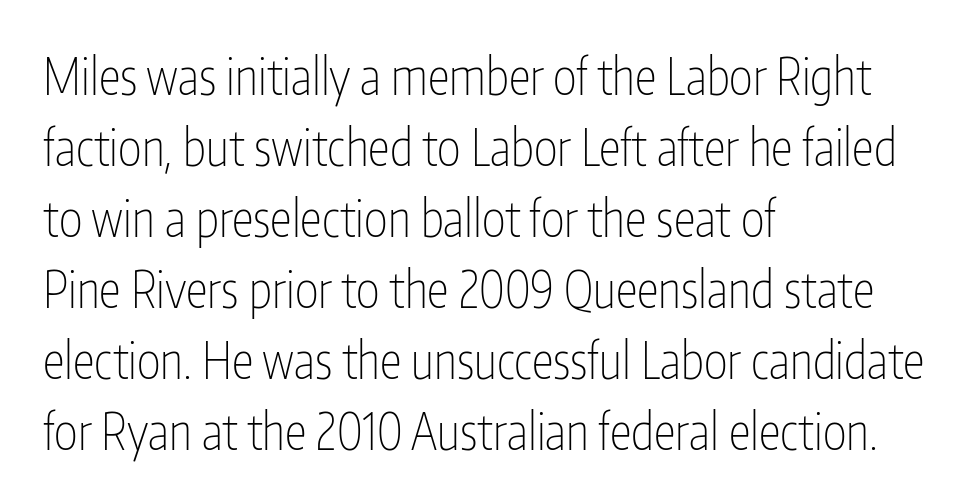
Q: Is the text bold? A: No.
Q: Is the text italic (slanted)? A: No, it is upright.
Q: Is the typeface a serif or a sans-serif typeface? A: Sans-serif.
Q: Is the text underlined? A: No.
Q: How is the paragraph aligned? A: Left-aligned.
Q: Is the spacing between letters normal or unusually wide? A: Normal.
Q: Is the spacing between lines tight, normal or loose? A: Normal.
Q: Width (condensed, normal, or wide)? A: Condensed.
Q: Stroke contrast? A: Low.
Q: x-height? A: Medium.
Q: Monospaced? A: No.
